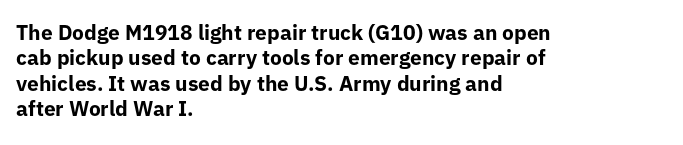
Q: Is the text bold? A: Yes.
Q: Is the text italic (slanted)? A: No, it is upright.
Q: Is the text underlined? A: No.
Q: How is the paragraph aligned? A: Left-aligned.
Q: Is the spacing between letters normal or unusually wide? A: Normal.
